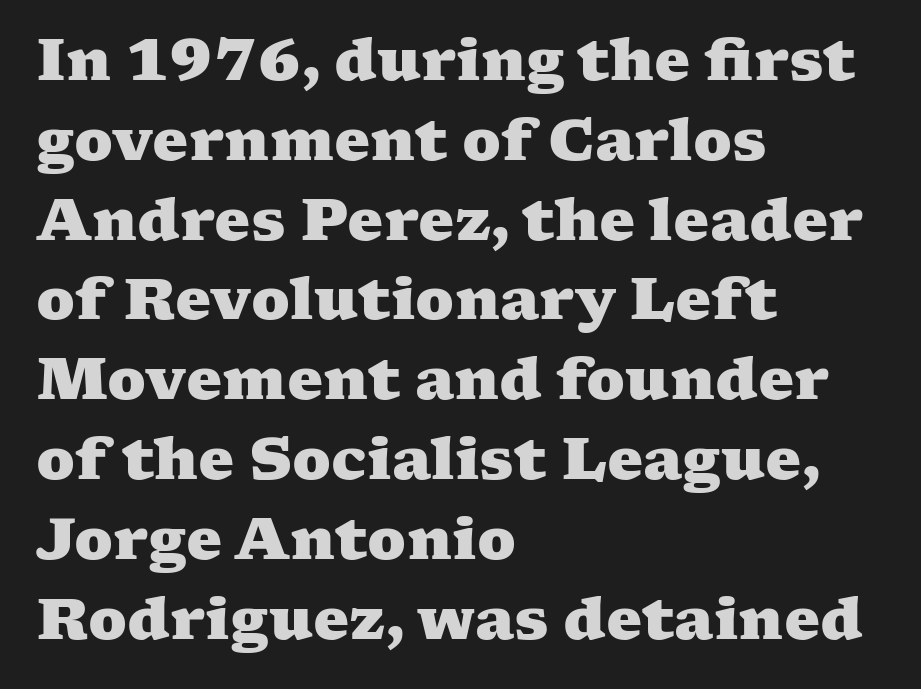
The image shows 57 px heavy, wide serif type; set left-aligned, normal line spacing (1.4x), normal letter spacing, not underlined; medium stroke contrast and a medium x-height.
